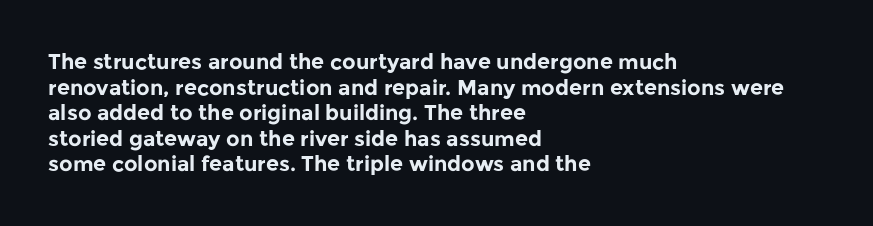
{"italic": "no", "bold": "yes", "underline": "no", "align": "left", "line_spacing_ratio": 1.22, "letter_spacing": "normal", "letter_spacing_em": 0.0, "glyph_px": 21}
